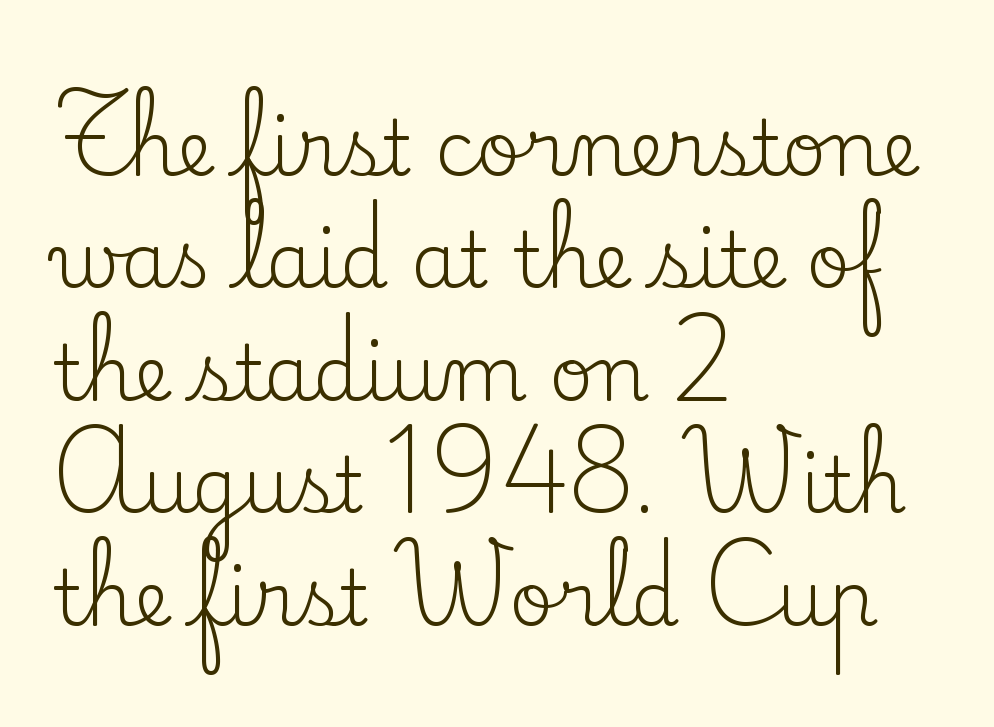
Quick note: interline space is typical. Visually the block forms a straight wall on the left and a jagged coastline on the right. Any mark beneath the type? The region is blank.
